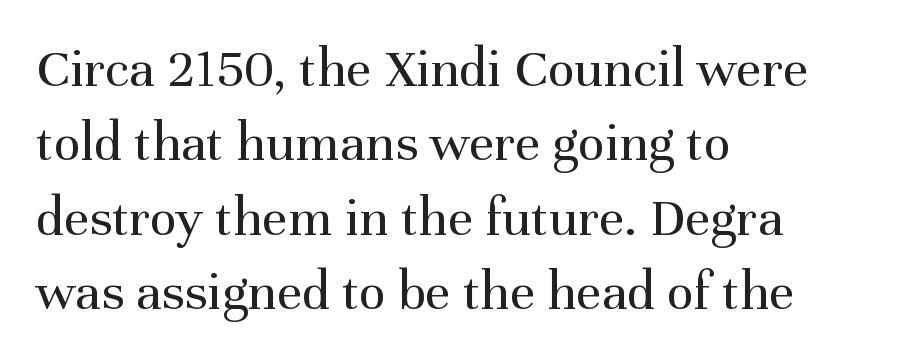
The image shows 56 px regular-weight serif type, upright; set left-aligned, normal line spacing (1.33x), normal letter spacing, not underlined; medium stroke contrast and a medium x-height.
